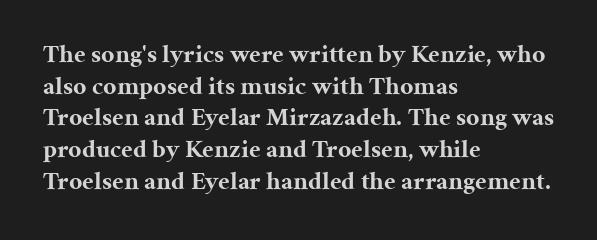
I'd describe the lettering as bold — thick and assertive. Words appear dense and cohesive because spacing is normal. Reading down the block, your eye returns to a fixed left position each line. The lettering holds an erect, upright posture throughout. Descender tails drop into unmarked territory.
